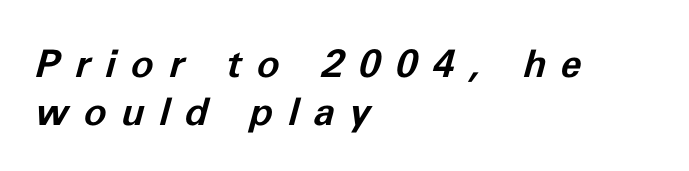
Do the characters align in a grid? No, the font is proportional. Quick note: underline off. The font is running at its bold setting. Would a proofreader flag this as italicized? Yes. Horizontal bands of white between lines are of average thickness.
